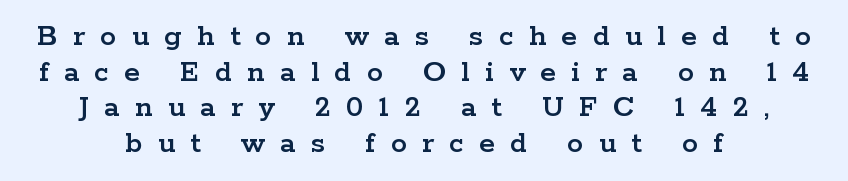
Q: Is the text italic (slanted)? A: No, it is upright.
Q: Is the typeface a serif or a sans-serif typeface? A: Serif.
Q: Is the text underlined? A: No.
Q: How is the paragraph aligned? A: Centered.
Q: Is the spacing between letters normal or unusually wide? A: Unusually wide.
Q: Is the spacing between lines tight, normal or loose? A: Tight.
Q: Width (condensed, normal, or wide)? A: Wide.
Q: Stroke contrast? A: Low.
Q: x-height? A: Medium.
Q: Monospaced? A: No.
